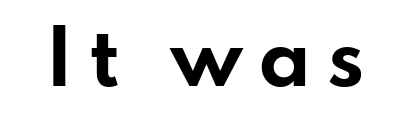
The image shows 74 px bold, wide sans-serif type, upright; set unusually wide letter spacing (+0.2 em), not underlined; low stroke contrast and a small x-height.
